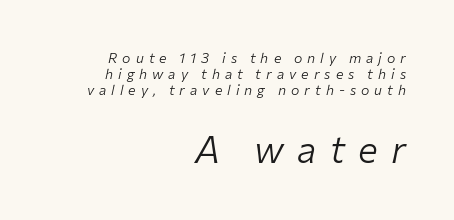
The image shows 37 px light type, italic (leaning right); set right-aligned, tight line spacing (1.14x), unusually wide letter spacing (+0.36 em), not underlined; the second (bottom) block is 2.64x larger; low stroke contrast and a medium x-height.
